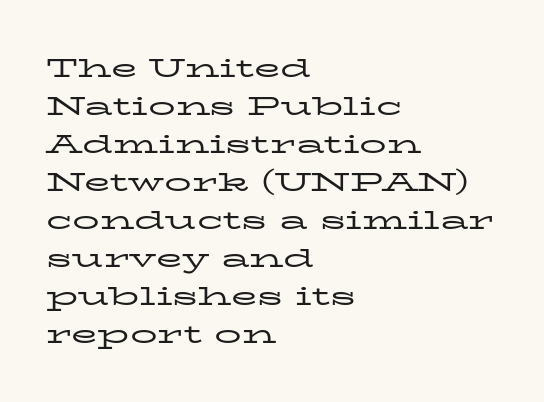
{"italic": "no", "bold": "no", "underline": "no", "align": "left", "line_spacing": "normal", "line_spacing_ratio": 1.41, "letter_spacing": "normal", "letter_spacing_em": 0.0, "glyph_px": 27}
